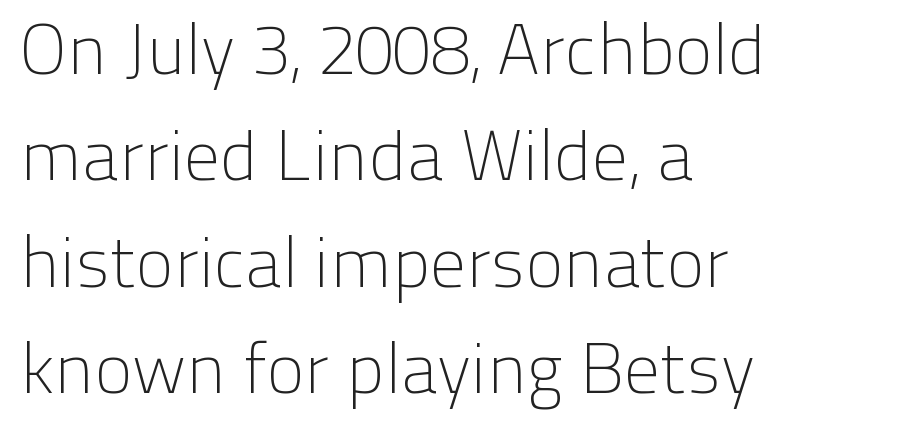
Q: Is the text bold? A: No.
Q: Is the text italic (slanted)? A: No, it is upright.
Q: Is the typeface a serif or a sans-serif typeface? A: Sans-serif.
Q: Is the text underlined? A: No.
Q: How is the paragraph aligned? A: Left-aligned.
Q: Is the spacing between letters normal or unusually wide? A: Normal.
Q: Is the spacing between lines tight, normal or loose? A: Normal.
Q: Width (condensed, normal, or wide)? A: Normal.
Q: Stroke contrast? A: Low.
Q: x-height? A: Medium.
Q: Monospaced? A: No.
